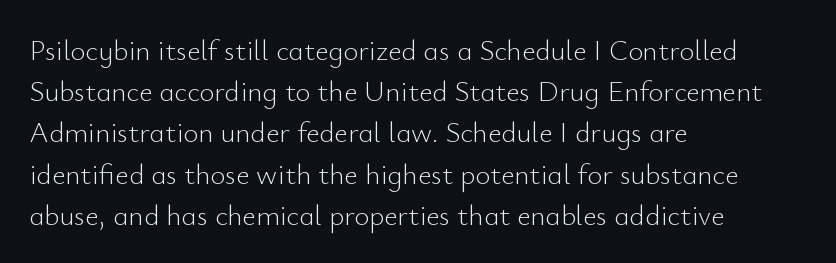
{"serif": "no", "italic": "no", "bold": "no", "weight": "light", "width": "normal", "stroke_contrast": "low", "x_height": "small", "monospaced": "no", "underline": "no", "align": "left", "line_spacing": "normal", "line_spacing_ratio": 1.42, "letter_spacing": "normal", "letter_spacing_em": 0.0, "glyph_px": 29}
